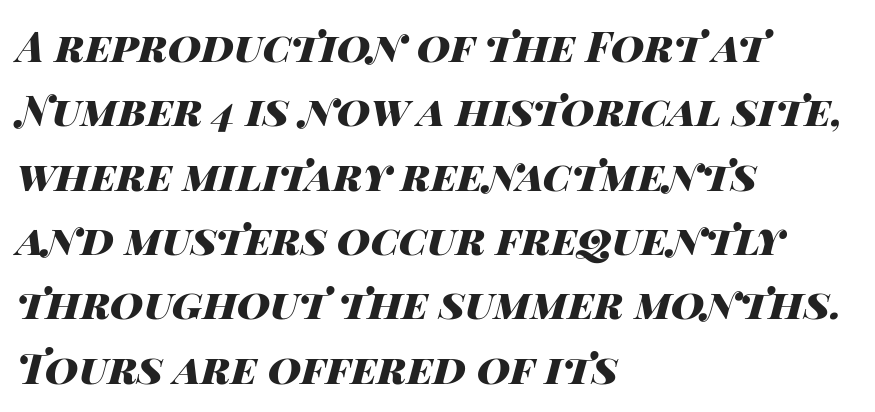
{"italic": "yes", "lean": "right", "slant_degrees": 14, "bold": "yes", "weight": "heavy", "width": "wide", "stroke_contrast": "high", "x_height": "large", "monospaced": "no", "underline": "no", "align": "left", "line_spacing": "normal", "line_spacing_ratio": 1.57, "letter_spacing": "normal", "letter_spacing_em": 0.0, "glyph_px": 41}
